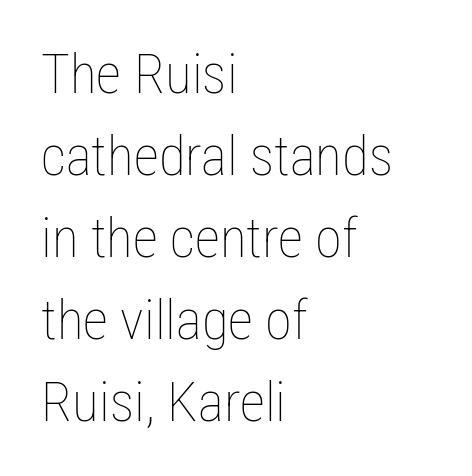
Q: Is the text bold? A: No.
Q: Is the text italic (slanted)? A: No, it is upright.
Q: Is the text underlined? A: No.
Q: How is the paragraph aligned? A: Left-aligned.
Q: Is the spacing between letters normal or unusually wide? A: Normal.
Q: Is the spacing between lines tight, normal or loose? A: Normal.
Q: Width (condensed, normal, or wide)? A: Condensed.
Q: Stroke contrast? A: Low.
Q: x-height? A: Medium.
Q: Monospaced? A: No.
